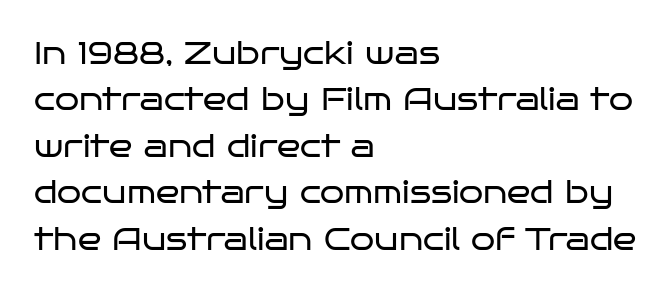
{"serif": "no", "italic": "no", "bold": "no", "weight": "regular", "width": "wide", "stroke_contrast": "low", "x_height": "large", "monospaced": "no", "underline": "no", "align": "left", "line_spacing": "normal", "line_spacing_ratio": 1.5, "letter_spacing": "normal", "letter_spacing_em": 0.0, "glyph_px": 31}
